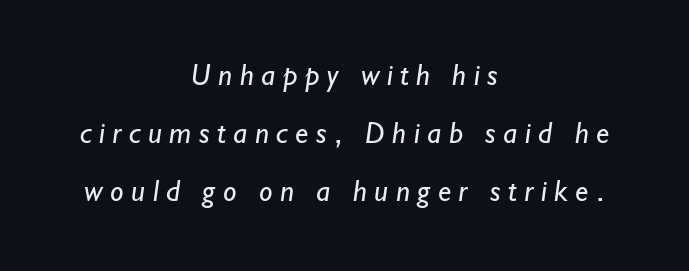
Q: Is the text bold? A: No.
Q: Is the typeface a serif or a sans-serif typeface? A: Sans-serif.
Q: Is the text underlined? A: No.
Q: How is the paragraph aligned? A: Centered.
Q: Is the spacing between letters normal or unusually wide? A: Unusually wide.
Q: Is the spacing between lines tight, normal or loose? A: Loose.
Q: Width (condensed, normal, or wide)? A: Normal.
Q: Stroke contrast? A: Low.
Q: x-height? A: Small.
Q: Monospaced? A: No.
